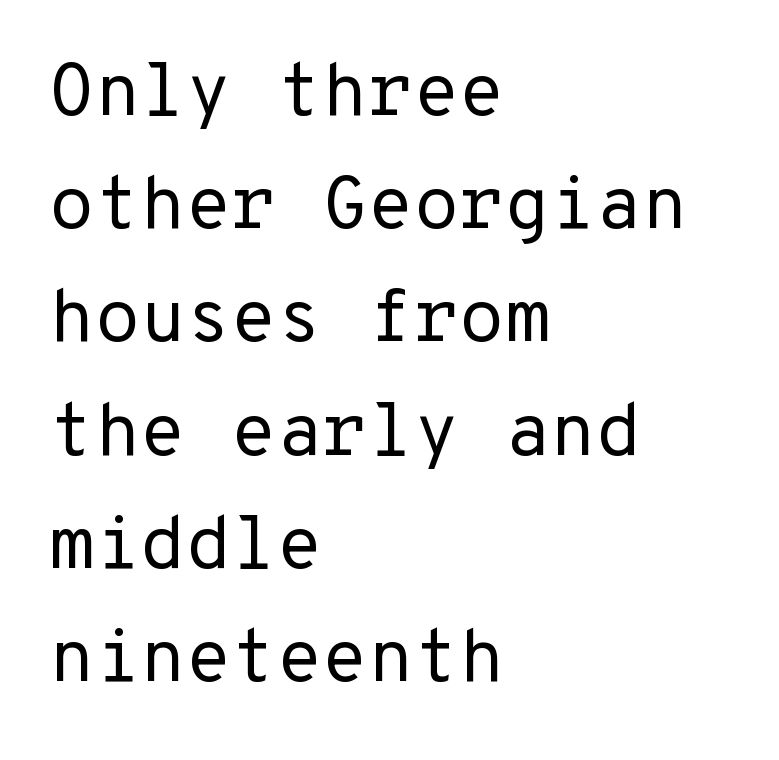
{"serif": "no", "italic": "no", "bold": "no", "weight": "regular", "width": "normal", "stroke_contrast": "low", "x_height": "medium", "monospaced": "yes", "underline": "no", "align": "left", "line_spacing": "normal", "line_spacing_ratio": 1.53, "letter_spacing": "normal", "letter_spacing_em": 0.0, "glyph_px": 74}
